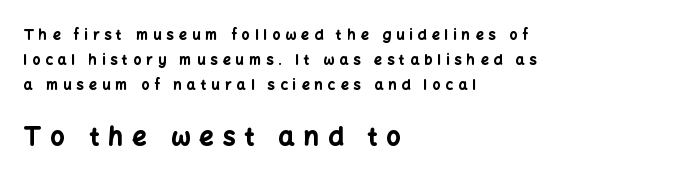
Style check: upright. Honestly, the letter spacing is so wide it's the main thing you notice. Heft: maximum for text — a bold. Descender tails drop into unmarked territory. Small over large — that's the arrangement of the two blocks here.
